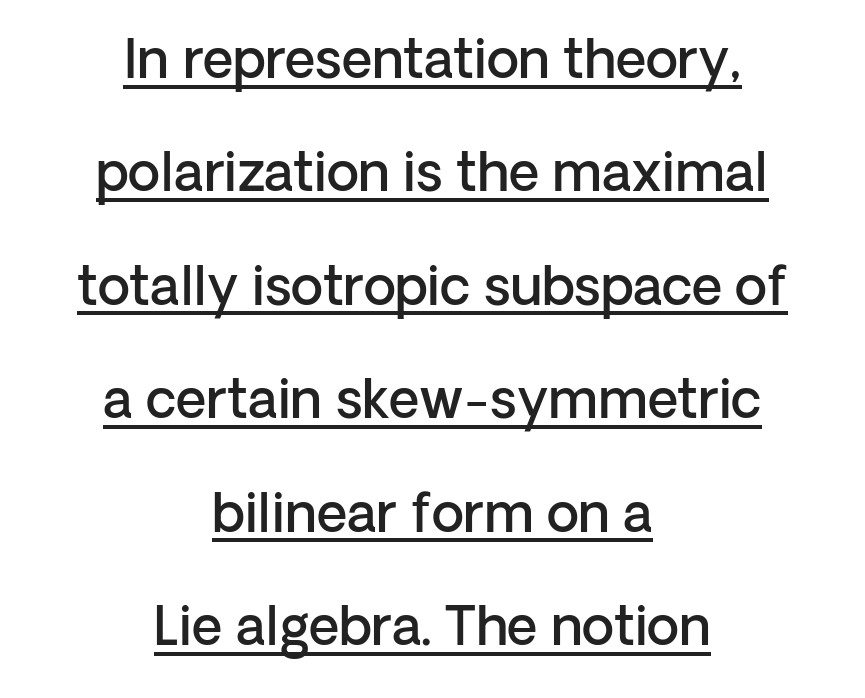
{"serif": "no", "italic": "no", "bold": "semi", "weight": "semibold", "width": "normal", "stroke_contrast": "low", "x_height": "medium", "monospaced": "no", "underline": "yes", "align": "center", "line_spacing": "loose", "line_spacing_ratio": 2.14, "letter_spacing": "normal", "letter_spacing_em": 0.0, "glyph_px": 53}
